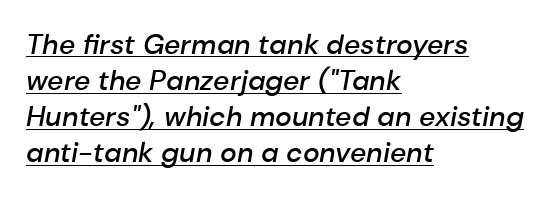
Q: Is the text bold? A: Semi-bold.
Q: Is the text italic (slanted)? A: Yes, it leans right by about 10 degrees.
Q: Is the text underlined? A: Yes.
Q: How is the paragraph aligned? A: Left-aligned.
Q: Is the spacing between letters normal or unusually wide? A: Normal.
Q: Is the spacing between lines tight, normal or loose? A: Normal.
Q: Width (condensed, normal, or wide)? A: Normal.
Q: Stroke contrast? A: Low.
Q: x-height? A: Medium.
Q: Monospaced? A: No.
